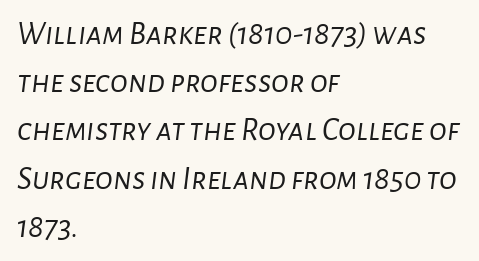
Q: Is the text bold? A: No.
Q: Is the text italic (slanted)? A: Yes, it leans right by about 7 degrees.
Q: Is the text underlined? A: No.
Q: How is the paragraph aligned? A: Left-aligned.
Q: Is the spacing between letters normal or unusually wide? A: Normal.
Q: Is the spacing between lines tight, normal or loose? A: Normal.
Q: Width (condensed, normal, or wide)? A: Normal.
Q: Stroke contrast? A: Low.
Q: x-height? A: Medium.
Q: Monospaced? A: No.
